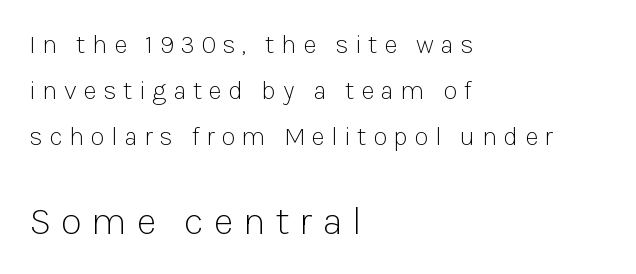
{"serif": "no", "italic": "no", "bold": "no", "weight": "light", "width": "normal", "stroke_contrast": "low", "x_height": "medium", "monospaced": "no", "underline": "no", "align": "left", "line_spacing_ratio": 1.77, "letter_spacing": "wide", "letter_spacing_em": 0.25, "larger_block": "second", "size_ratio": 1.5, "glyph_px": 39}
